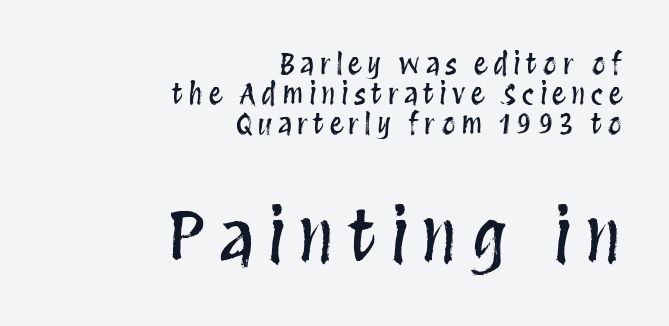
The image shows 70 px condensed type, upright; set right-aligned, tight line spacing (1.08x), not underlined; the second (bottom) block is 2.5x larger; medium stroke contrast and a large x-height.
